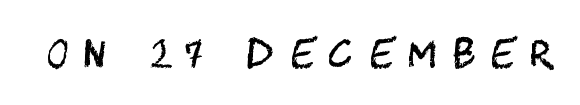
Q: Is the text bold? A: No.
Q: Is the text italic (slanted)? A: No, it is upright.
Q: Is the typeface a serif or a sans-serif typeface? A: Sans-serif.
Q: Is the text underlined? A: No.
Q: Is the spacing between letters normal or unusually wide? A: Unusually wide.
Q: Width (condensed, normal, or wide)? A: Condensed.
Q: Stroke contrast? A: Medium.
Q: x-height? A: Large.
